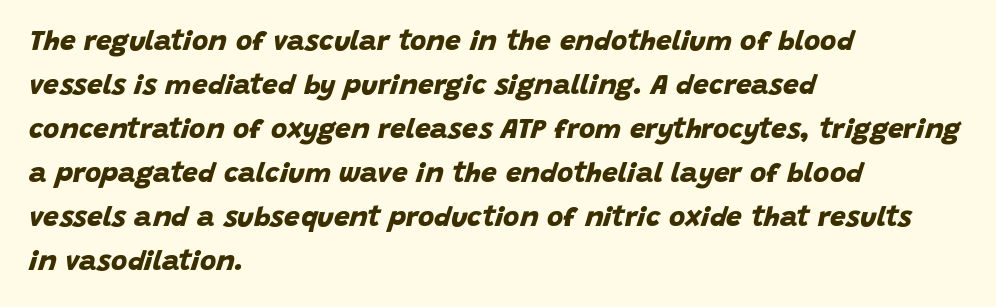
Glance below the letters and you will spot only blank space. The leading is moderate, giving the passage an even texture. These lines are rendered in a variable-pitch font. Is the letter spacing exaggerated? No — it looks like the ordinary default. Examine the stroke ends and you'll find no serifs.
